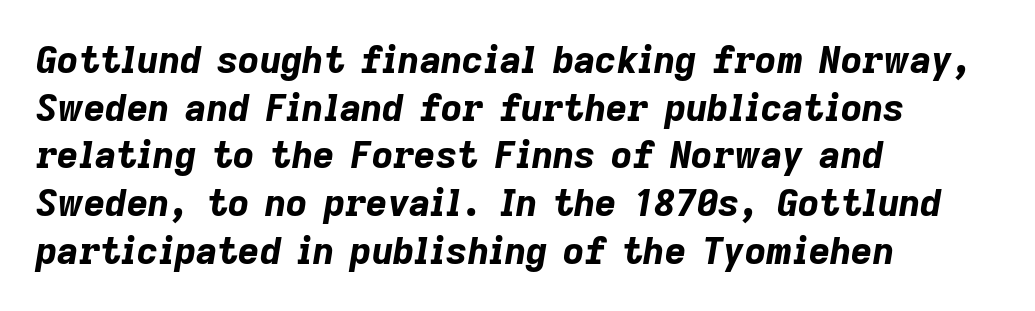
It's the slanting kind of type. Alignment: flush left. Characters follow at the spacing the type designer built in. Weight: bold. Note the varied advance widths — an 'i' is clearly narrower than an 'm'.
